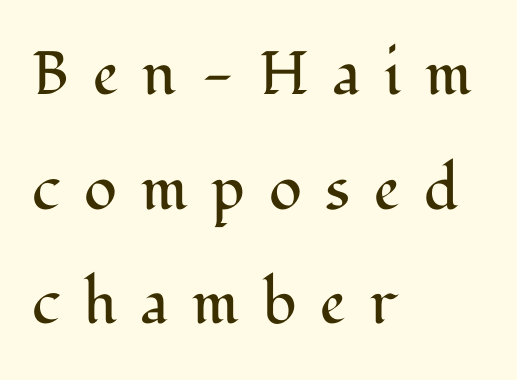
The image shows 61 px regular-weight serif type, upright; set left-aligned, line spacing 1.88x, unusually wide letter spacing (+0.39 em), not underlined; medium stroke contrast and a medium x-height.
